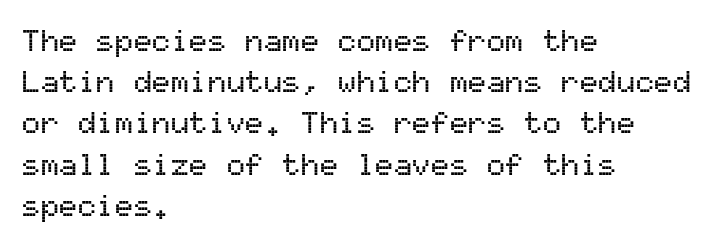
{"serif": "no", "italic": "no", "width": "normal", "stroke_contrast": "medium", "x_height": "medium", "monospaced": "yes", "underline": "no", "align": "left", "line_spacing": "normal", "line_spacing_ratio": 1.33, "letter_spacing": "normal", "letter_spacing_em": 0.0, "glyph_px": 31}
